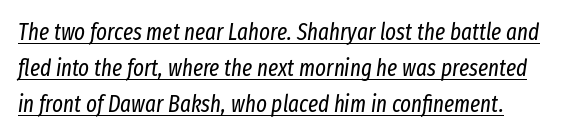
The image shows 23 px text type, italic (leaning right); set left-aligned, normal line spacing (1.56x), normal letter spacing, underlined.
